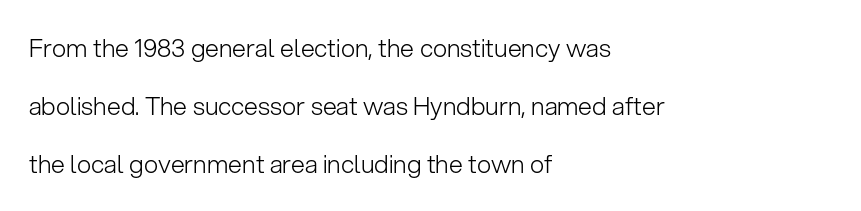
Q: Is the text bold? A: No.
Q: Is the text italic (slanted)? A: No, it is upright.
Q: Is the text underlined? A: No.
Q: How is the paragraph aligned? A: Left-aligned.
Q: Is the spacing between letters normal or unusually wide? A: Normal.
Q: Is the spacing between lines tight, normal or loose? A: Loose.
